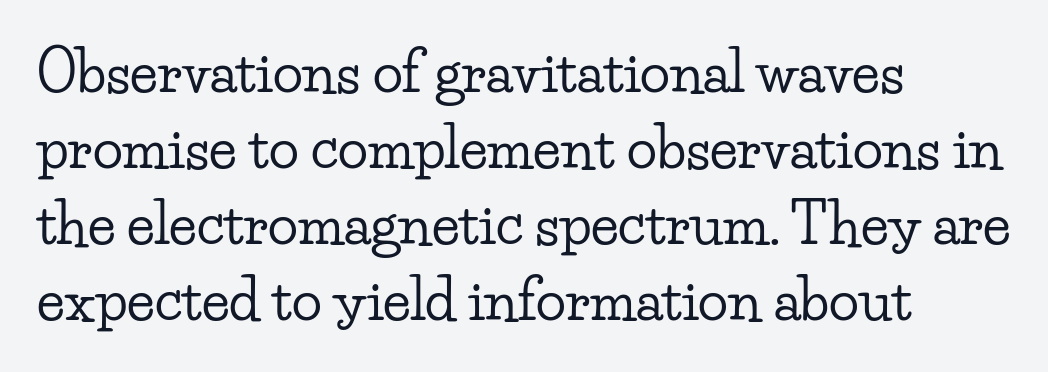
Descenders are the only things crossing below the line. Quick note: interline space is typical. This is the regular roman posture of the typeface. You could not count columns in this text — the font is proportionally spaced. Casual observation: everything's shoved over to the left. The passage shown is typeset with a serif family.
